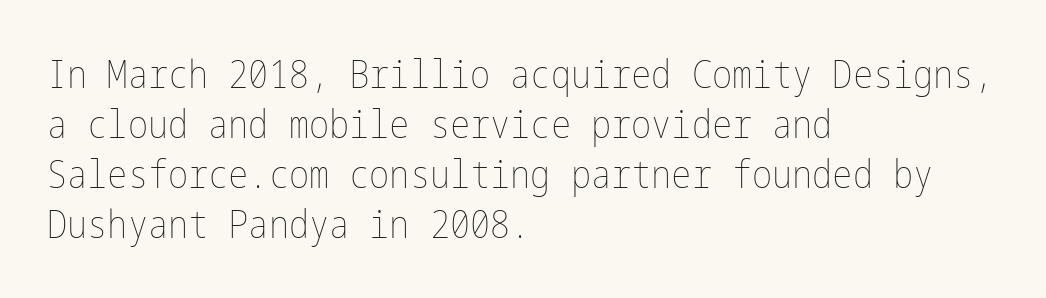
Q: Is the text bold? A: No.
Q: Is the text italic (slanted)? A: No, it is upright.
Q: Is the text underlined? A: No.
Q: How is the paragraph aligned? A: Left-aligned.
Q: Is the spacing between letters normal or unusually wide? A: Normal.
Q: Is the spacing between lines tight, normal or loose? A: Normal.
Q: Width (condensed, normal, or wide)? A: Condensed.
Q: Stroke contrast? A: Low.
Q: x-height? A: Medium.
